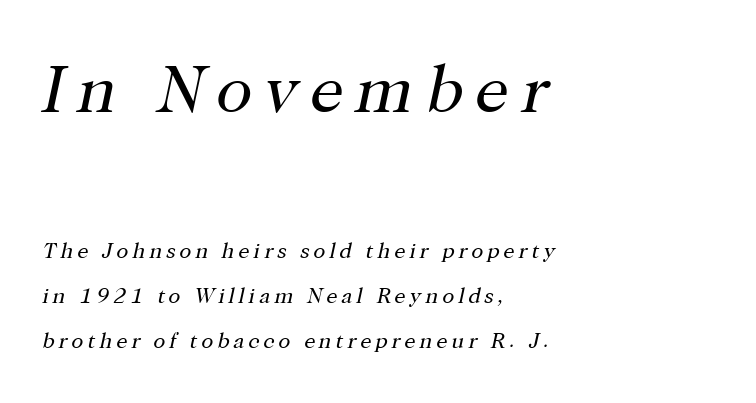
The image shows 67 px regular-weight serif type, italic (leaning right); set left-aligned, loose line spacing (2.06x), not underlined; the first (top) block is 3.05x larger; high stroke contrast and a medium x-height.
